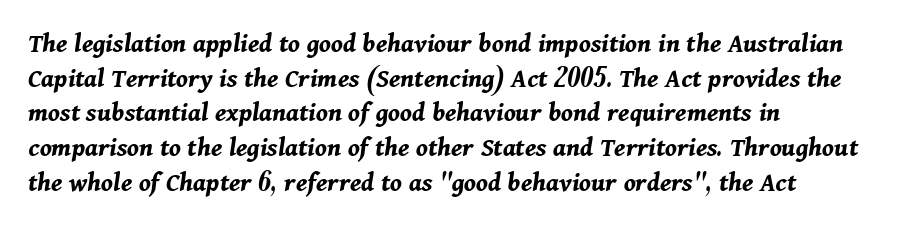
{"italic": "yes", "lean": "right", "slant_degrees": 11, "bold": "yes", "weight": "bold", "width": "normal", "stroke_contrast": "medium", "x_height": "medium", "monospaced": "no", "underline": "no", "align": "left", "line_spacing_ratio": 1.24, "letter_spacing": "normal", "letter_spacing_em": 0.0, "glyph_px": 28}
